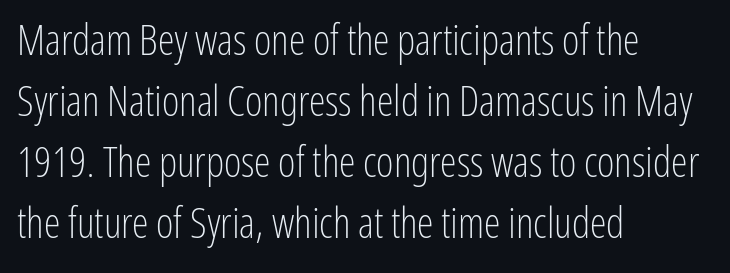
The image shows 42 px light, condensed sans-serif type, upright; set left-aligned, normal line spacing (1.45x), normal letter spacing, not underlined; low stroke contrast and a medium x-height.
